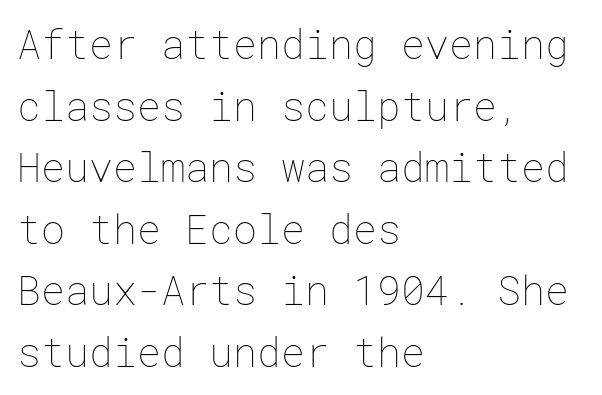
{"italic": "no", "bold": "no", "weight": "thin", "width": "normal", "stroke_contrast": "low", "x_height": "medium", "underline": "no", "align": "left", "line_spacing": "normal", "line_spacing_ratio": 1.54, "letter_spacing": "normal", "letter_spacing_em": 0.0, "glyph_px": 40}
